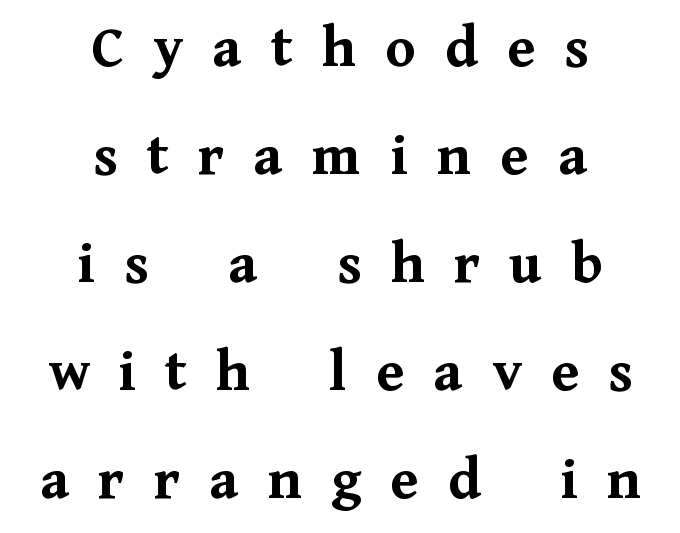
Students, this is bold: see how much ink each stroke carries. Character widths vary here, with narrow letters taking less room than wide ones. What kind of face is this? One with serifs. Look at the tracking — it's clearly loosened, letters drifting apart. Short and long lines alike share a common midpoint.
